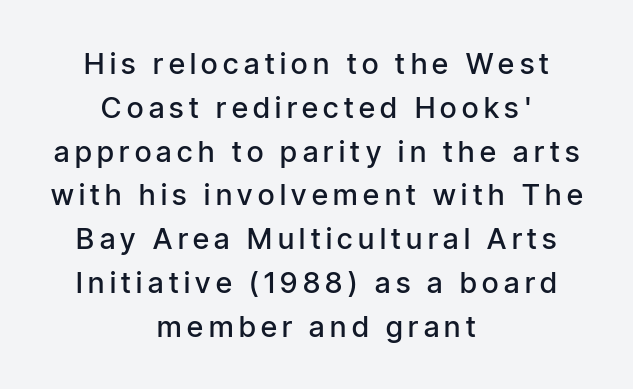
{"serif": "no", "italic": "no", "bold": "semi", "weight": "semibold", "width": "condensed", "stroke_contrast": "low", "x_height": "medium", "monospaced": "no", "underline": "no", "align": "center", "line_spacing": "normal", "line_spacing_ratio": 1.51, "glyph_px": 29}
